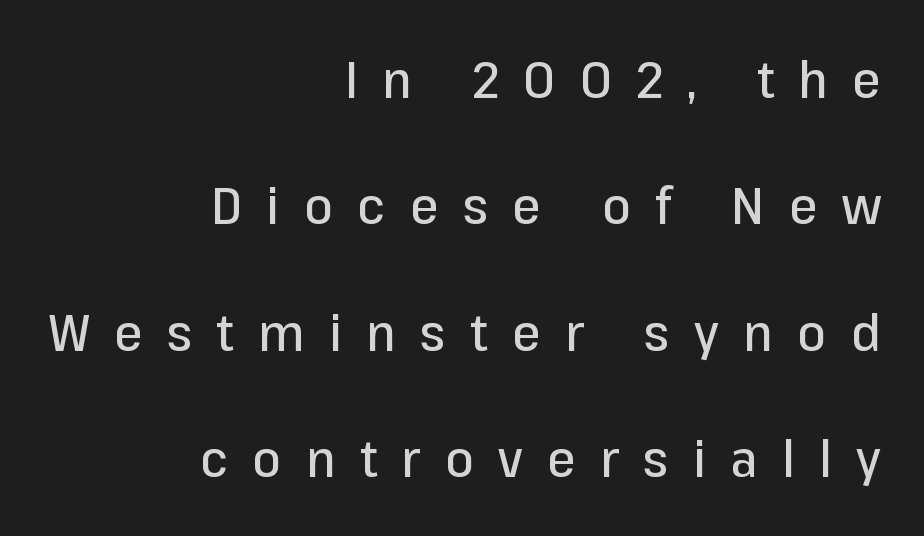
Q: Is the text italic (slanted)? A: No, it is upright.
Q: Is the typeface a serif or a sans-serif typeface? A: Sans-serif.
Q: Is the text underlined? A: No.
Q: How is the paragraph aligned? A: Right-aligned.
Q: Is the spacing between letters normal or unusually wide? A: Unusually wide.
Q: Is the spacing between lines tight, normal or loose? A: Loose.
Q: Width (condensed, normal, or wide)? A: Normal.
Q: Stroke contrast? A: Low.
Q: x-height? A: Medium.
Q: Monospaced? A: No.
